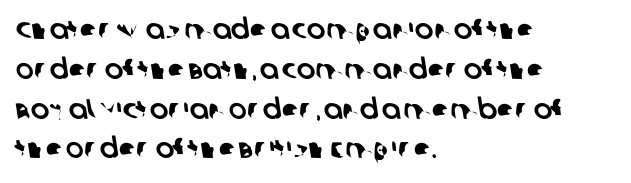
Visually the block forms a straight wall on the left and a jagged coastline on the right. This rendering features lettering with no underline. Font category for this specimen: sans-serif. Honestly, the letter spacing is just normal — you wouldn't notice it.
